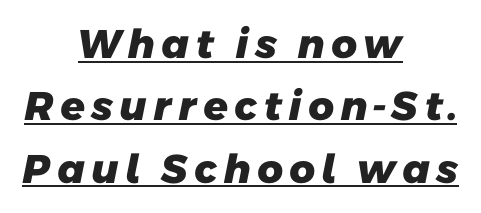
Underlined type. Which margin do the lines hug? Neither — every line sits in the middle. Look at the bottom of the vertical strokes: they stop flat, with no serifs. The letters advance in unequal steps, a hallmark of proportional type. This is heavy type, rendered in bold. The rendering uses a moderate line-height, typical for paragraphs.
